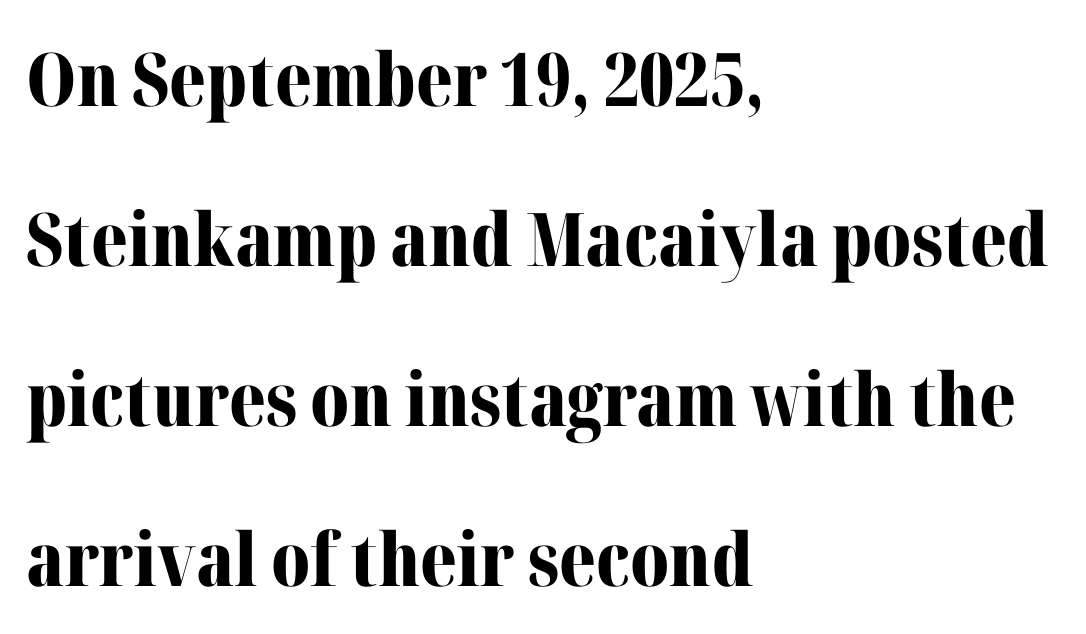
{"serif": "yes", "italic": "no", "bold": "yes", "weight": "bold", "width": "normal", "stroke_contrast": "medium", "x_height": "medium", "monospaced": "no", "underline": "no", "align": "left", "line_spacing": "loose", "line_spacing_ratio": 2.16, "letter_spacing": "normal", "letter_spacing_em": 0.0, "glyph_px": 74}
